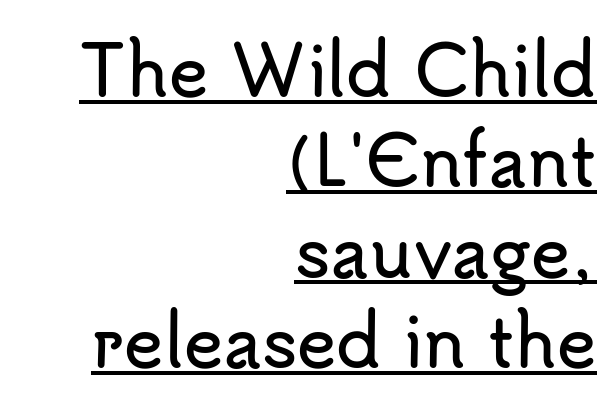
{"serif": "no", "italic": "no", "width": "normal", "stroke_contrast": "low", "x_height": "small", "monospaced": "no", "underline": "yes", "align": "right", "line_spacing": "normal", "line_spacing_ratio": 1.35, "letter_spacing": "normal", "letter_spacing_em": 0.0, "glyph_px": 67}
